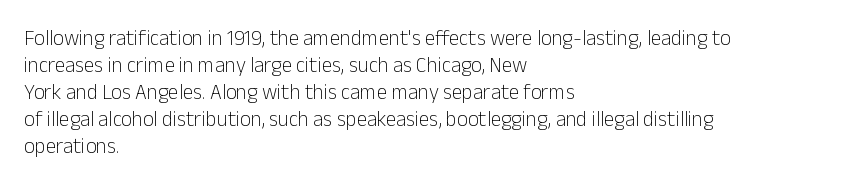
The image shows 21 px text type, upright; set left-aligned, normal line spacing (1.28x), normal letter spacing, not underlined.
